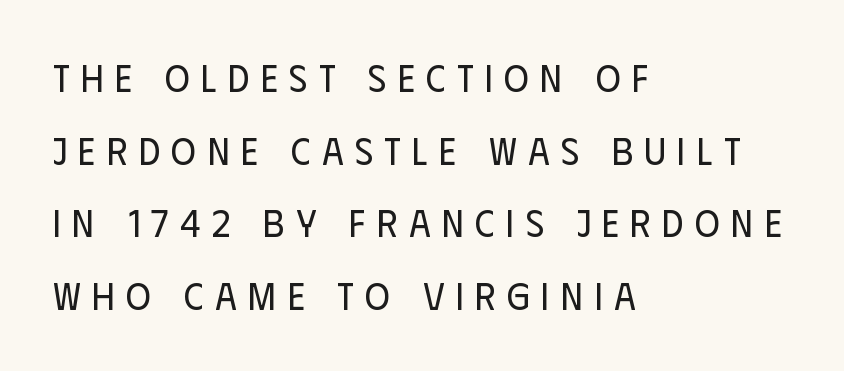
{"serif": "no", "italic": "no", "bold": "no", "weight": "regular", "width": "condensed", "stroke_contrast": "low", "x_height": "large", "monospaced": "no", "underline": "no", "align": "left", "line_spacing": "loose", "line_spacing_ratio": 1.91, "letter_spacing": "wide", "letter_spacing_em": 0.3, "glyph_px": 38}
